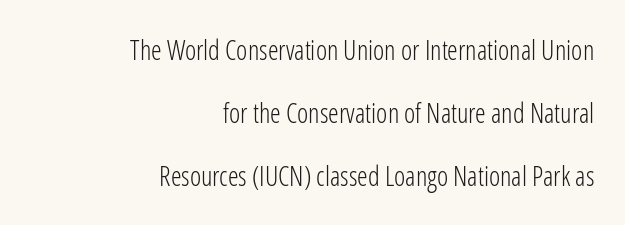
Designer's note — italics off, roman on. The designer dialed line spacing up above the default. Observe the ordinary spacing: letters are neighbours, not strangers. No chunkiness to these letters — they're not bold. Which margin do the lines hug? The right one — the left edge is uneven. Type without underlining.
